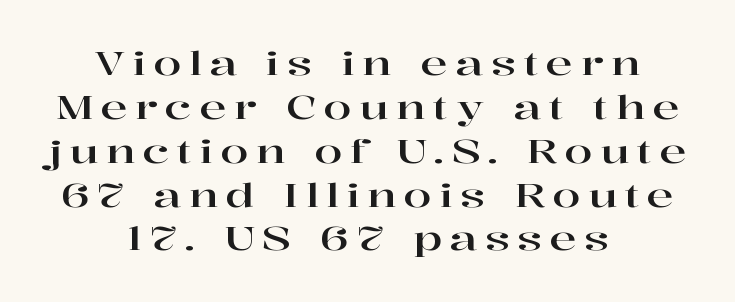
{"serif": "yes", "italic": "no", "width": "wide", "stroke_contrast": "high", "x_height": "medium", "monospaced": "no", "underline": "no", "align": "center", "line_spacing": "normal", "line_spacing_ratio": 1.37, "letter_spacing": "wide", "letter_spacing_em": 0.24, "glyph_px": 32}
